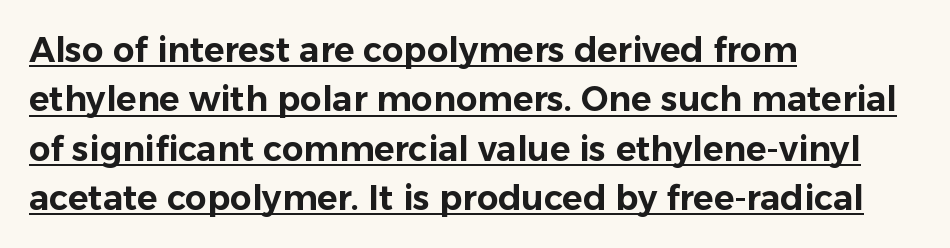
The image shows 34 px sans-serif type, upright; set left-aligned, normal line spacing (1.45x), normal letter spacing, underlined; low stroke contrast and a medium x-height.
